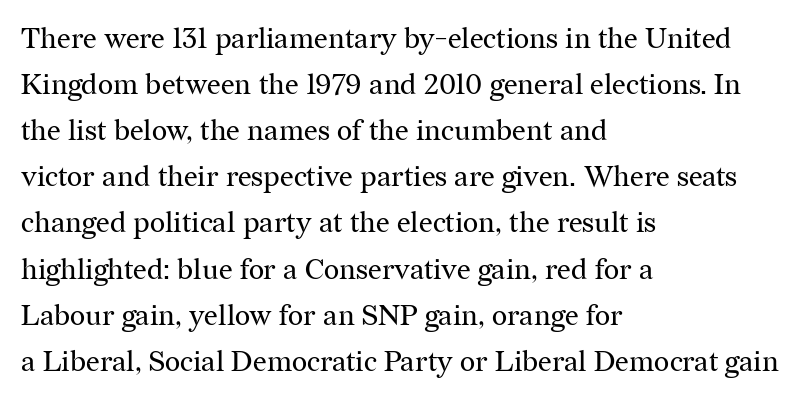
{"serif": "yes", "italic": "no", "bold": "no", "weight": "regular", "width": "normal", "stroke_contrast": "medium", "x_height": "medium", "monospaced": "no", "underline": "no", "align": "left", "line_spacing": "normal", "line_spacing_ratio": 1.59, "letter_spacing": "normal", "letter_spacing_em": 0.0, "glyph_px": 29}
